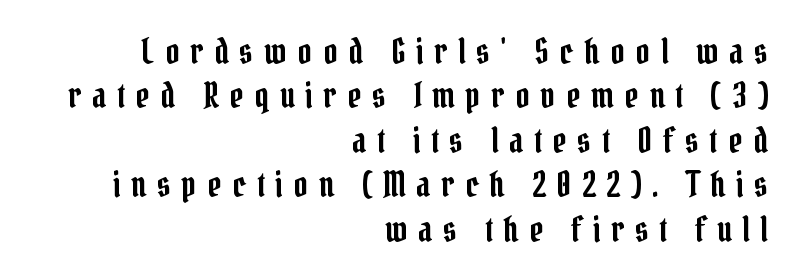
The image shows 35 px condensed serif type, upright; set right-aligned, normal line spacing (1.27x), unusually wide letter spacing (+0.3 em), not underlined; low stroke contrast and a medium x-height.
